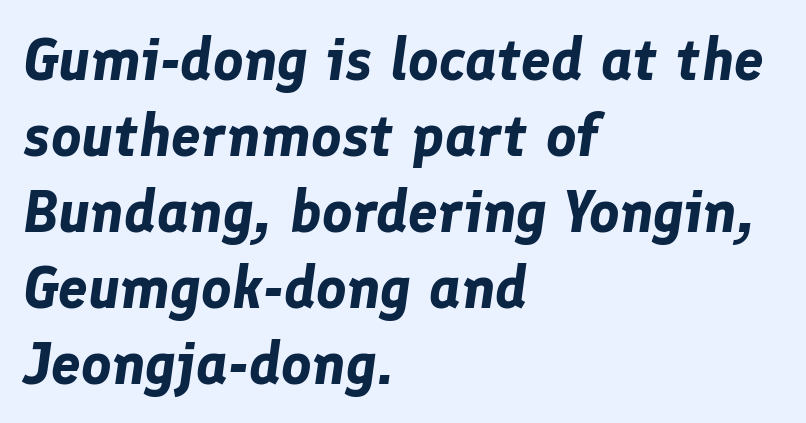
{"italic": "yes", "lean": "right", "slant_degrees": 8, "bold": "yes", "weight": "bold", "width": "normal", "stroke_contrast": "low", "x_height": "medium", "monospaced": "no", "underline": "no", "align": "left", "line_spacing": "normal", "line_spacing_ratio": 1.29, "letter_spacing": "normal", "letter_spacing_em": 0.0, "glyph_px": 59}
